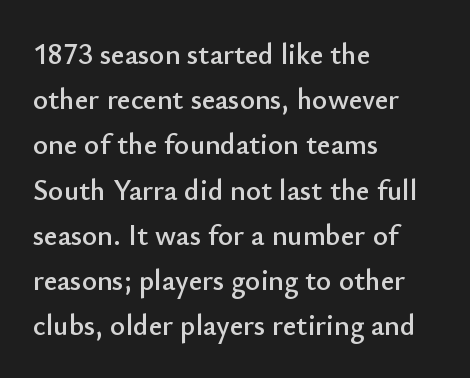
Letterform terminals end flat and unadorned throughout the passage. The passage shown has conventional tracking throughout. Baseline-to-baseline distance is the conventional proportion of letter height. These lines are set flush left with a ragged right edge. Clear beneath every line of the passage. The passage shown is typed in a proportional face where columns would drift.
